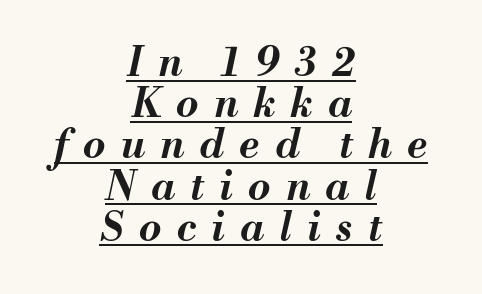
The lines are packed closely together with very little leading. There's an unmistakable incline to the writing here. Spacing verdict: proportional, widths tailored to each character. The gaps between neighbouring characters are conspicuously large. Pretty heavy lettering here — definitely bold.
